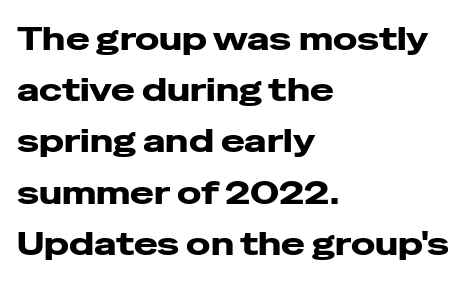
{"serif": "no", "italic": "no", "width": "wide", "stroke_contrast": "low", "x_height": "medium", "monospaced": "no", "underline": "no", "align": "left", "line_spacing": "normal", "line_spacing_ratio": 1.6, "letter_spacing": "normal", "letter_spacing_em": 0.0, "glyph_px": 32}
